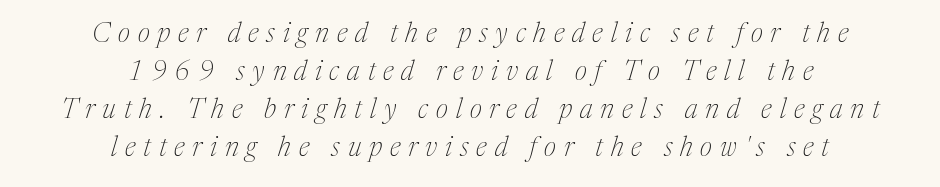
Q: Is the text bold? A: No.
Q: Is the text italic (slanted)? A: Yes, it leans right by about 17 degrees.
Q: Is the text underlined? A: No.
Q: How is the paragraph aligned? A: Centered.
Q: Is the spacing between letters normal or unusually wide? A: Unusually wide.
Q: Is the spacing between lines tight, normal or loose? A: Normal.
